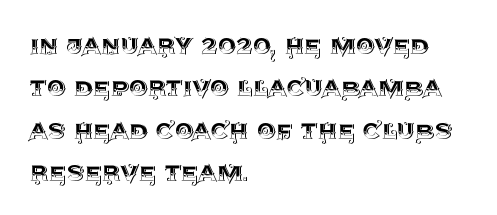
{"italic": "no", "width": "normal", "x_height": "large", "monospaced": "no", "underline": "no", "align": "left", "line_spacing": "normal", "line_spacing_ratio": 1.41, "letter_spacing": "normal", "letter_spacing_em": 0.0, "glyph_px": 30}
